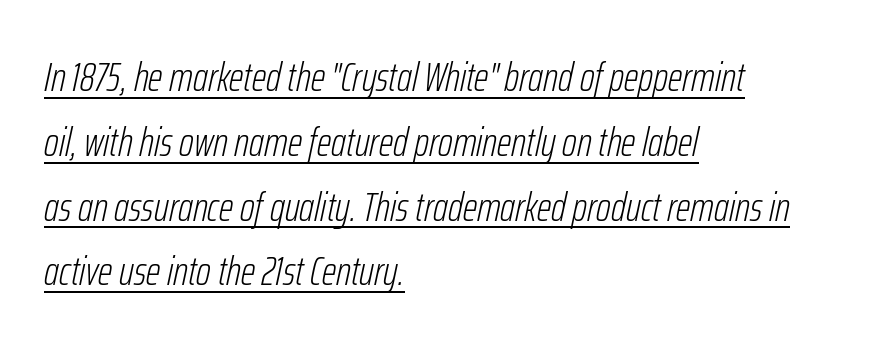
The image shows 41 px light, condensed type, italic (leaning right); set left-aligned, normal line spacing (1.58x), normal letter spacing, underlined; low stroke contrast and a medium x-height.
